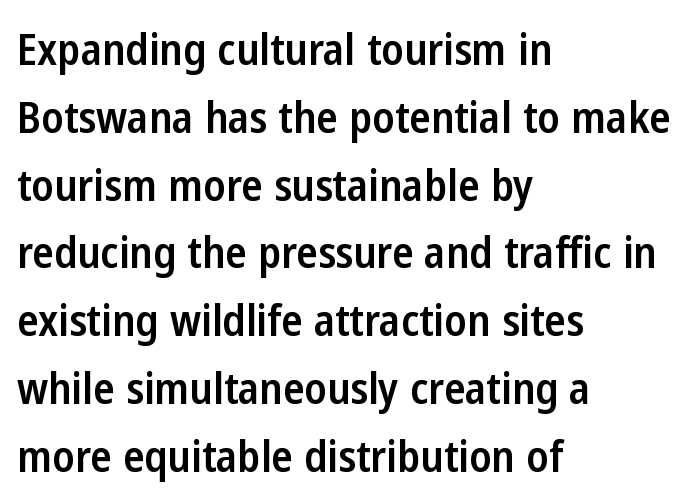
If you drew a ruler down the left edge, every line would touch it. Glance below the letters and you will spot only blank space. The text was rendered using a sans face with plain stroke endings. You could call the tracking neutral — neither tight nor loose. The passage shown stacks its lines at a standard gap. Is this a fixed-width face? No — the glyphs have proportional, varying widths.
